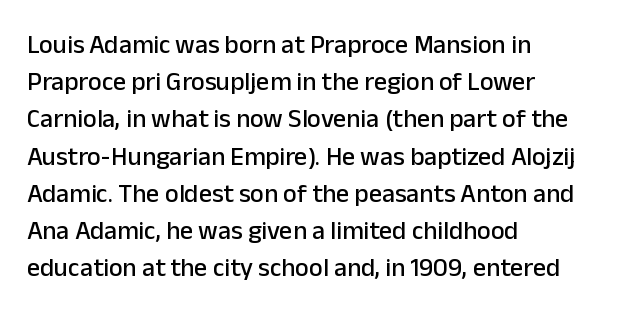
{"italic": "no", "underline": "no", "align": "left", "line_spacing": "normal", "line_spacing_ratio": 1.43, "letter_spacing": "normal", "letter_spacing_em": 0.0, "glyph_px": 26}
